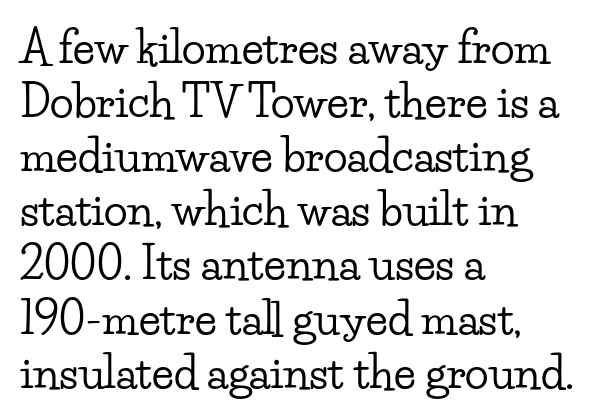
The image shows 44 px wide serif type, upright; set left-aligned, line spacing 1.23x, normal letter spacing, not underlined; low stroke contrast and a small x-height.
